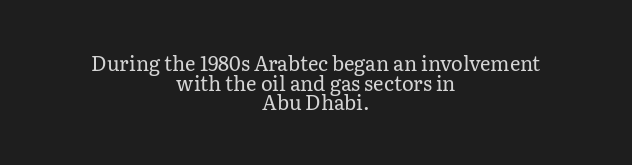
The image shows 20 px text type, upright; set centered, tight line spacing (0.98x), normal letter spacing, not underlined.
